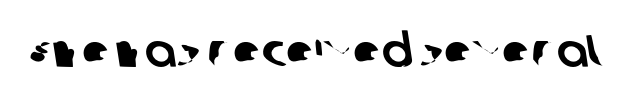
No word sits above an underline. No extra tracking has been applied to these lines. Type style note: lacks serifs. Looks like regular typesetting: each glyph gets only the width it needs.
